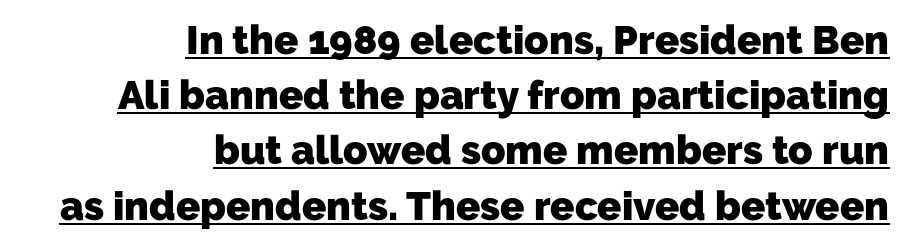
{"serif": "no", "bold": "yes", "weight": "heavy", "width": "normal", "stroke_contrast": "low", "x_height": "medium", "monospaced": "no", "underline": "yes", "align": "right", "line_spacing": "normal", "line_spacing_ratio": 1.38, "letter_spacing": "normal", "letter_spacing_em": 0.0, "glyph_px": 40}
